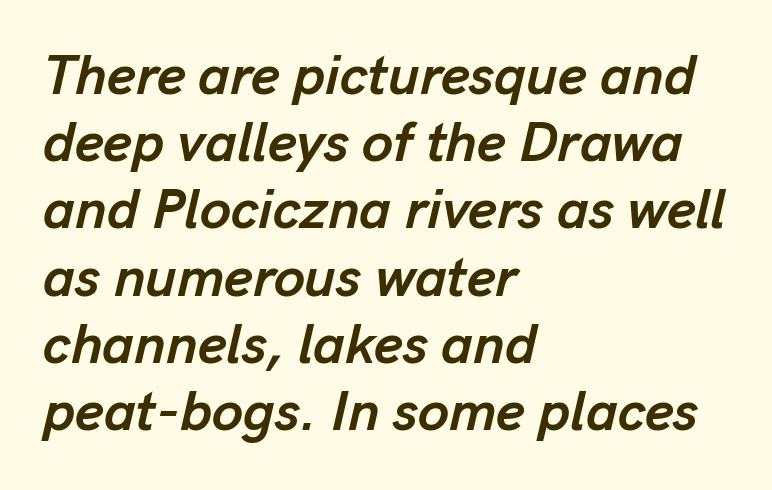
The image shows 56 px semibold type, italic (leaning right); set left-aligned, line spacing 1.2x, normal letter spacing, not underlined; low stroke contrast and a medium x-height.
